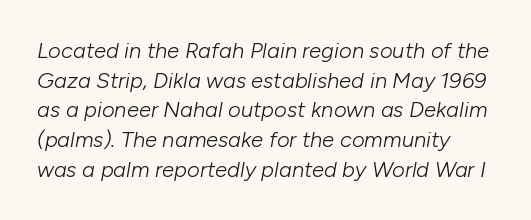
Q: Is the text bold? A: No.
Q: Is the text italic (slanted)? A: Yes, it leans right by about 10 degrees.
Q: Is the text underlined? A: No.
Q: Is the spacing between letters normal or unusually wide? A: Normal.
Q: Is the spacing between lines tight, normal or loose? A: Normal.
